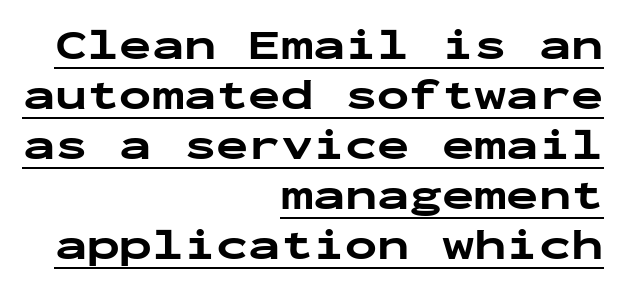
{"serif": "no", "italic": "no", "bold": "yes", "weight": "bold", "width": "wide", "stroke_contrast": "low", "x_height": "medium", "monospaced": "yes", "underline": "yes", "align": "right", "line_spacing_ratio": 1.16, "letter_spacing": "normal", "letter_spacing_em": 0.0, "glyph_px": 43}
